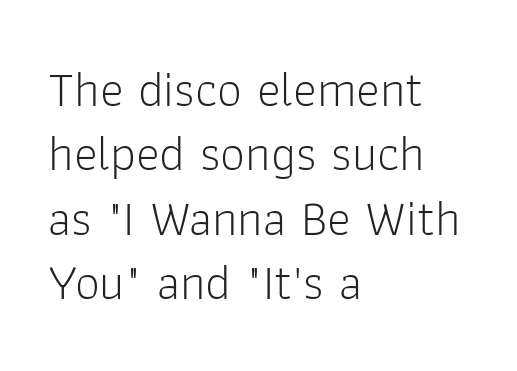
Stroke mass is kept to a normal reading level or below. Spacing between characters is what you'd get straight out of the box. A typesetter would label this face a sans. Horizontally, the lines are justified to the leading edge only.
